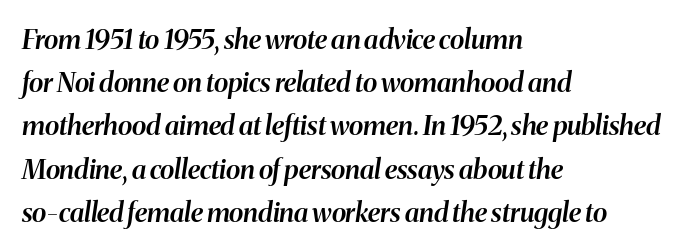
The image shows 27 px text type, italic (leaning right); set left-aligned, normal line spacing (1.6x), normal letter spacing, not underlined.
